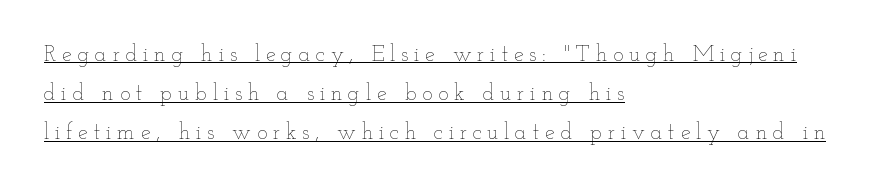
The image shows 22 px text type, upright; set left-aligned, line spacing 1.78x, unusually wide letter spacing (+0.26 em), underlined.
